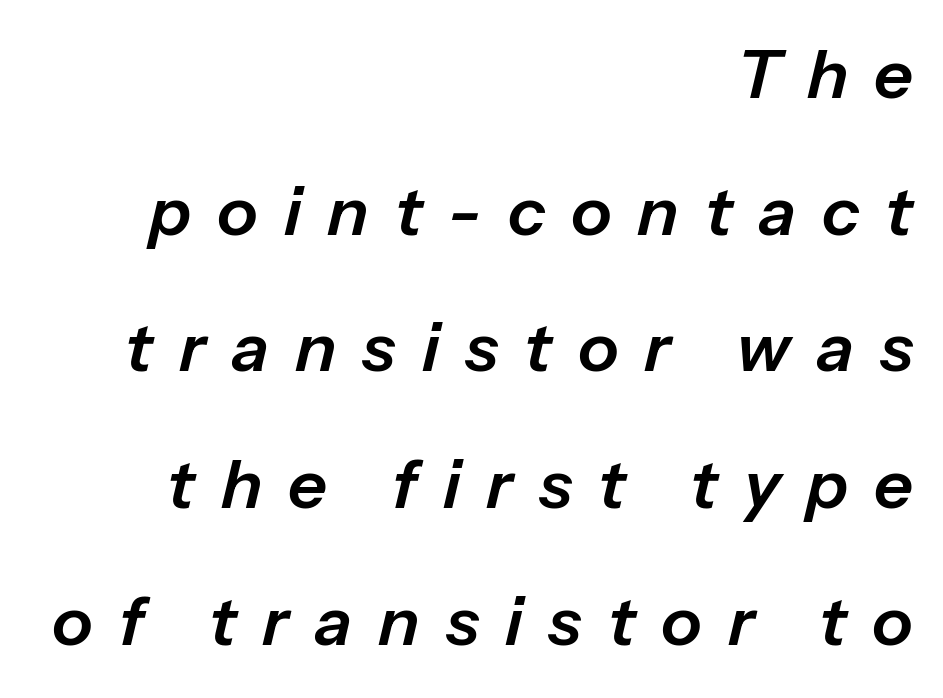
The image shows 68 px text type, italic (leaning right); set right-aligned, loose line spacing (2.01x), unusually wide letter spacing (+0.38 em), not underlined; low stroke contrast and a medium x-height.
